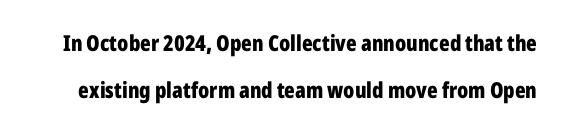
The image shows 22 px bold type, upright; set loose line spacing (2.12x), normal letter spacing, not underlined.
